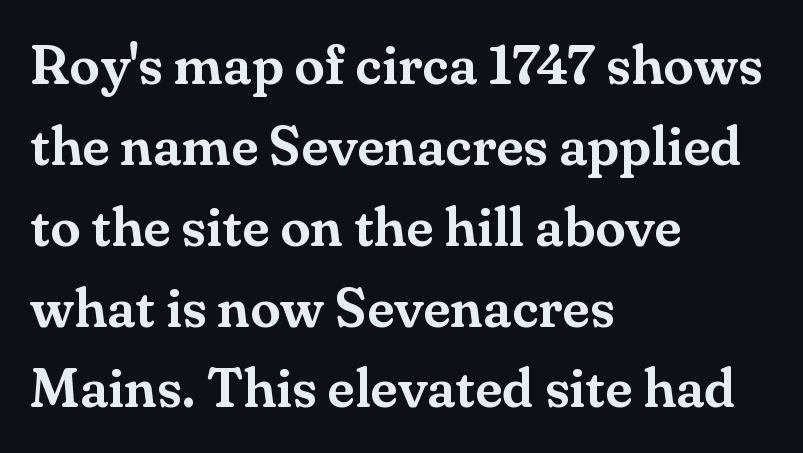
A typesetter would call this proportional, since set widths differ per character. Nobody touched the tracking dial on this one. Rule under the text: the space is simply empty. Serifs: yes, visible at the terminals of the letterforms. If you measured baseline to baseline, you'd find a middling distance.
